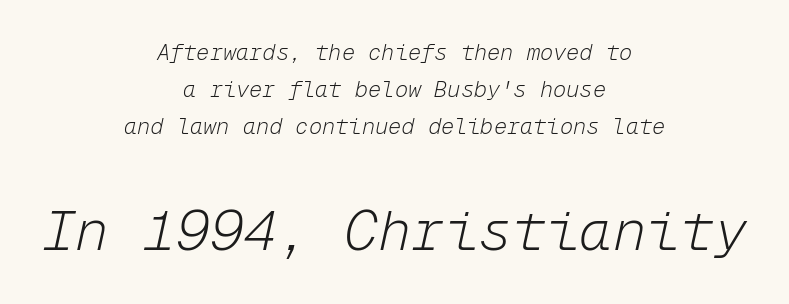
The image shows 56 px light type, italic (leaning right), monospaced; set centered, normal line spacing (1.68x), normal letter spacing, not underlined; the second (bottom) block is 2.55x larger; low stroke contrast and a medium x-height.
